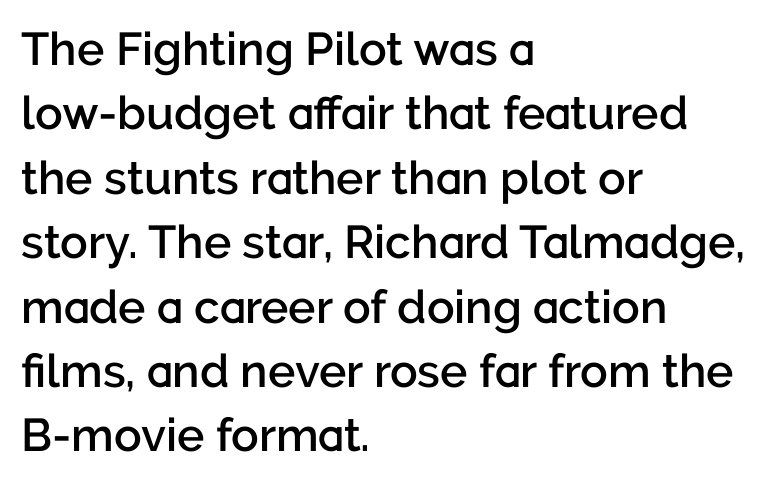
Is this a fixed-width face? No — the glyphs have proportional, varying widths. Layout note: lines flush left. Serif or sans? Sans — the stroke terminals are bare. The area under the type is left untouched. The strokes are fattened partway — semibold, not bold.
